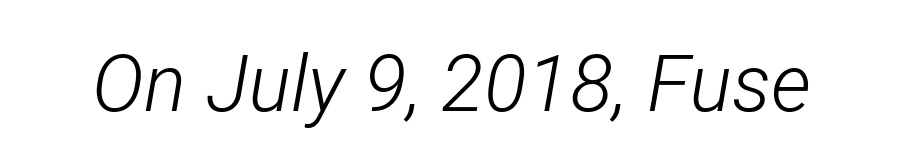
Q: Is the text bold? A: No.
Q: Is the text italic (slanted)? A: Yes, it leans right by about 12 degrees.
Q: Is the text underlined? A: No.
Q: Is the spacing between letters normal or unusually wide? A: Normal.
Q: Width (condensed, normal, or wide)? A: Condensed.
Q: Stroke contrast? A: Low.
Q: x-height? A: Medium.
Q: Monospaced? A: No.
